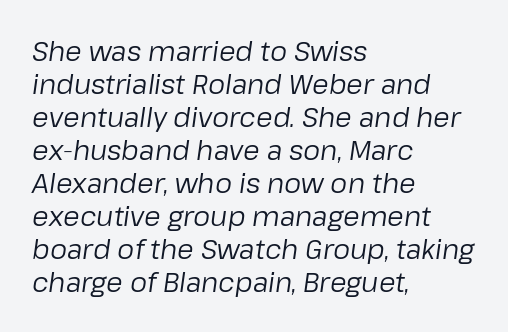
The image shows 27 px text type, italic (leaning right); set left-aligned, line spacing 1.22x, normal letter spacing, not underlined.
